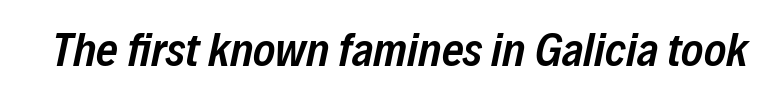
{"italic": "yes", "lean": "right", "slant_degrees": 12, "bold": "semi", "weight": "semibold", "width": "condensed", "stroke_contrast": "low", "x_height": "medium", "monospaced": "no", "underline": "no", "letter_spacing": "normal", "letter_spacing_em": 0.0, "glyph_px": 47}
